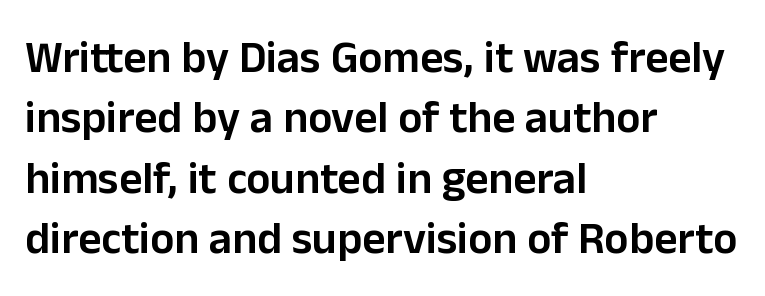
Students, this is semibold: more ink than regular, less than bold. Here the designer chose a conventional face with non-uniform glyph widths. What stands out about the letter spacing? Nothing — it is the standard amount. A typesetter would mark this as roman, not italic. The passage is arranged the way most books set body copy — flush left. What's the leading like? Ordinary, nothing unusual.
